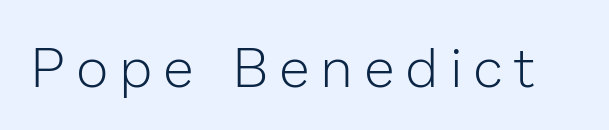
{"serif": "no", "italic": "no", "bold": "no", "weight": "light", "width": "normal", "stroke_contrast": "low", "x_height": "medium", "monospaced": "no", "underline": "no", "letter_spacing": "wide", "letter_spacing_em": 0.23, "glyph_px": 55}
